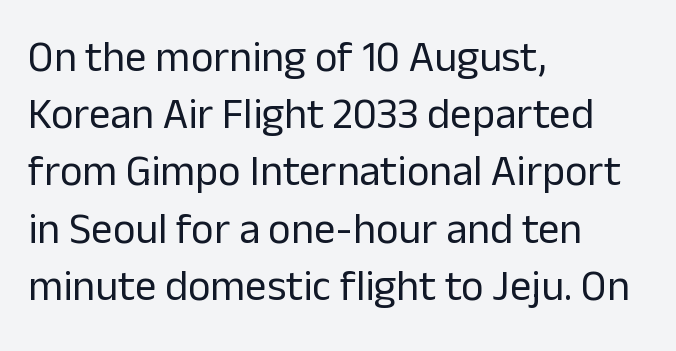
{"serif": "no", "italic": "no", "bold": "no", "weight": "regular", "width": "normal", "stroke_contrast": "low", "x_height": "medium", "monospaced": "no", "underline": "no", "align": "left", "line_spacing": "normal", "line_spacing_ratio": 1.33, "letter_spacing": "normal", "letter_spacing_em": 0.0, "glyph_px": 43}
